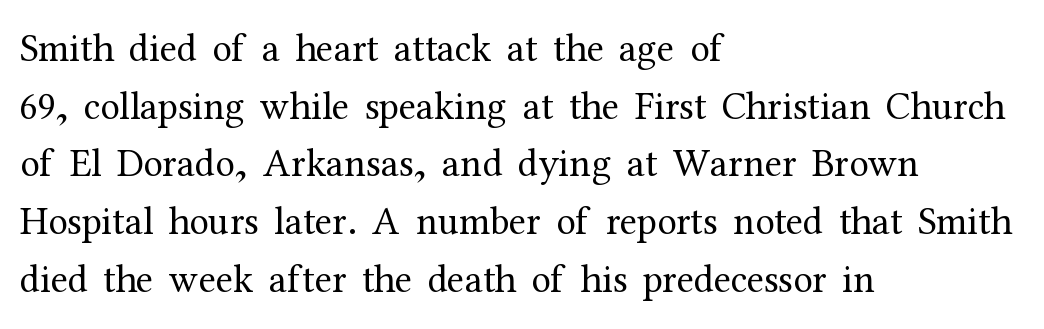
{"serif": "yes", "italic": "no", "bold": "no", "weight": "regular", "width": "normal", "stroke_contrast": "medium", "x_height": "medium", "monospaced": "no", "underline": "no", "align": "left", "line_spacing": "normal", "line_spacing_ratio": 1.48, "letter_spacing": "normal", "letter_spacing_em": 0.0, "glyph_px": 39}
